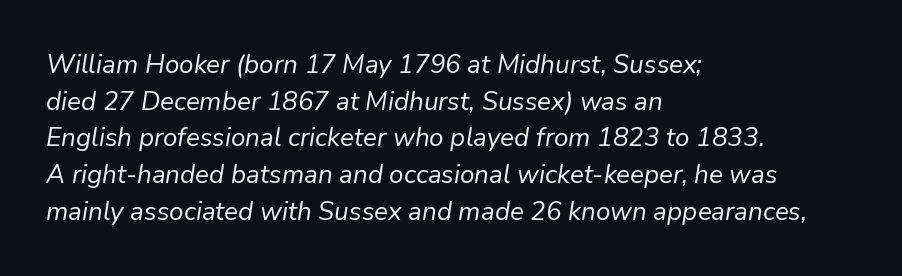
Notice how descenders clear the ascenders below comfortably — that's standard leading. The lettering tilts uniformly, giving the passage an italic look. Is the stroke heavy? The answer is a plain regular-or-lighter. Plain, unruled lines of type. How are the letters spaced? Ordinarily, with no added tracking. Teacher's note: observe the even left margin — that is flush-left alignment.
